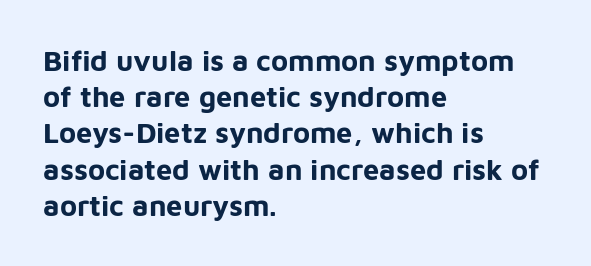
Q: Is the text bold? A: Yes.
Q: Is the text italic (slanted)? A: No, it is upright.
Q: Is the typeface a serif or a sans-serif typeface? A: Sans-serif.
Q: Is the text underlined? A: No.
Q: How is the paragraph aligned? A: Left-aligned.
Q: Is the spacing between letters normal or unusually wide? A: Normal.
Q: Is the spacing between lines tight, normal or loose? A: Normal.
Q: Width (condensed, normal, or wide)? A: Normal.
Q: Stroke contrast? A: Low.
Q: x-height? A: Medium.
Q: Monospaced? A: No.
